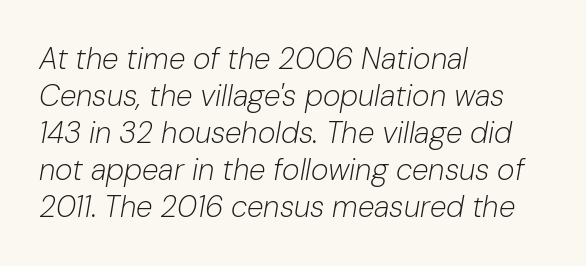
{"italic": "yes", "lean": "right", "slant_degrees": 10, "bold": "no", "weight": "light", "width": "normal", "stroke_contrast": "low", "x_height": "medium", "monospaced": "no", "underline": "no", "align": "left", "line_spacing_ratio": 1.23, "letter_spacing": "normal", "letter_spacing_em": 0.0, "glyph_px": 30}
